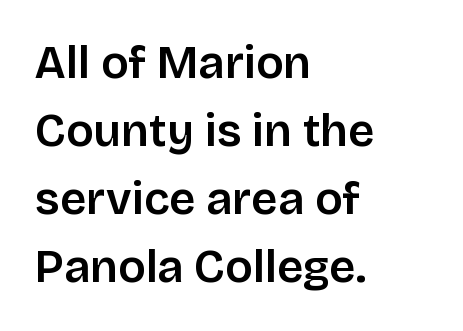
{"serif": "no", "italic": "no", "width": "normal", "stroke_contrast": "low", "x_height": "large", "monospaced": "no", "underline": "no", "align": "left", "line_spacing": "normal", "line_spacing_ratio": 1.48, "letter_spacing": "normal", "letter_spacing_em": 0.0, "glyph_px": 46}
